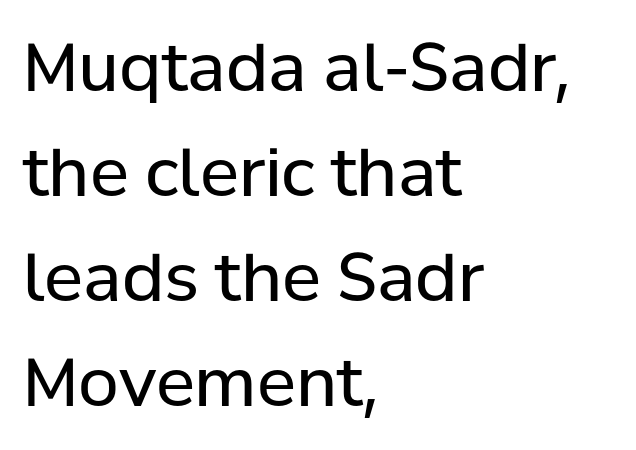
The image shows 66 px regular-weight sans-serif type, upright; set left-aligned, normal line spacing (1.59x), normal letter spacing, not underlined; low stroke contrast and a medium x-height.
